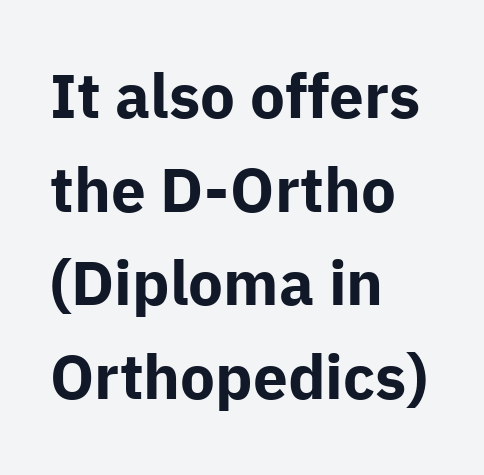
Q: Is the text bold? A: Yes.
Q: Is the text italic (slanted)? A: No, it is upright.
Q: Is the typeface a serif or a sans-serif typeface? A: Sans-serif.
Q: Is the text underlined? A: No.
Q: How is the paragraph aligned? A: Left-aligned.
Q: Is the spacing between letters normal or unusually wide? A: Normal.
Q: Is the spacing between lines tight, normal or loose? A: Normal.
Q: Width (condensed, normal, or wide)? A: Normal.
Q: Stroke contrast? A: Low.
Q: x-height? A: Medium.
Q: Monospaced? A: No.
